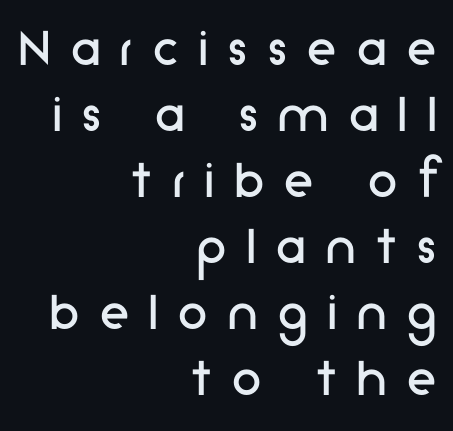
{"serif": "no", "italic": "no", "bold": "no", "weight": "regular", "width": "normal", "stroke_contrast": "low", "x_height": "medium", "monospaced": "no", "underline": "no", "align": "right", "line_spacing": "tight", "line_spacing_ratio": 1.12, "letter_spacing": "wide", "letter_spacing_em": 0.35, "glyph_px": 59}
